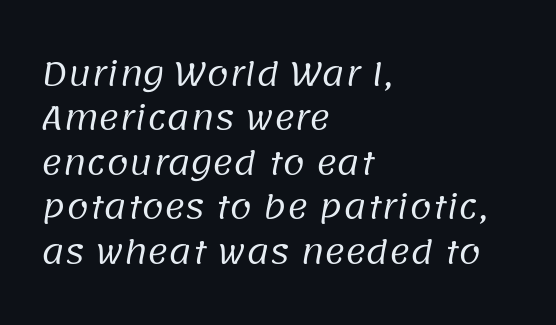
Q: Is the text bold? A: No.
Q: Is the typeface a serif or a sans-serif typeface? A: Sans-serif.
Q: Is the text underlined? A: No.
Q: How is the paragraph aligned? A: Left-aligned.
Q: Is the spacing between letters normal or unusually wide? A: Normal.
Q: Is the spacing between lines tight, normal or loose? A: Normal.
Q: Width (condensed, normal, or wide)? A: Normal.
Q: Stroke contrast? A: Low.
Q: x-height? A: Large.
Q: Monospaced? A: No.
